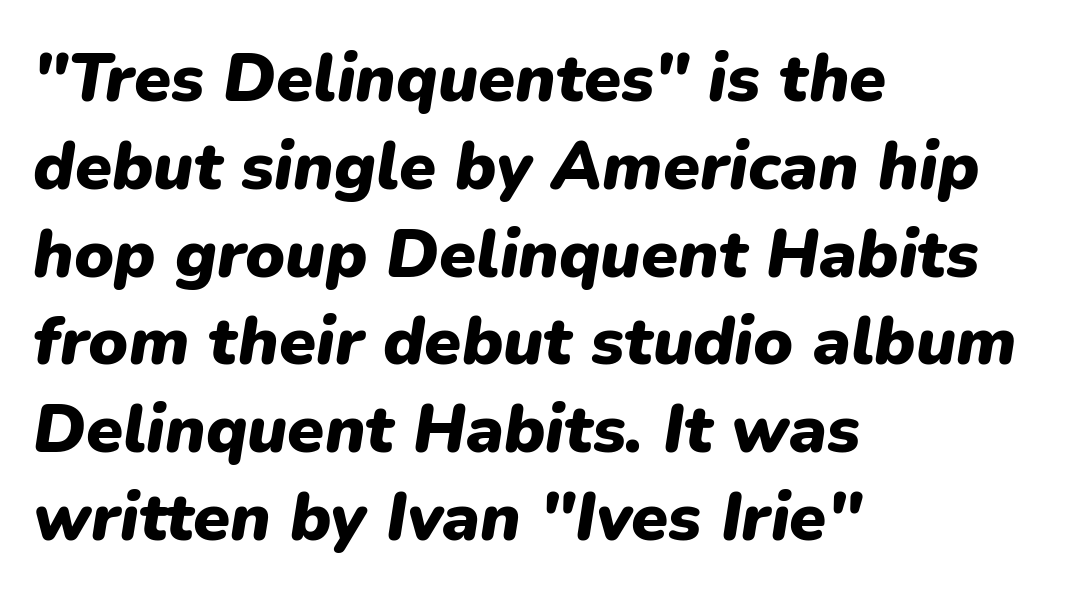
The image shows 67 px heavy type, italic (leaning right); set left-aligned, normal line spacing (1.31x), normal letter spacing, not underlined; low stroke contrast and a medium x-height.
